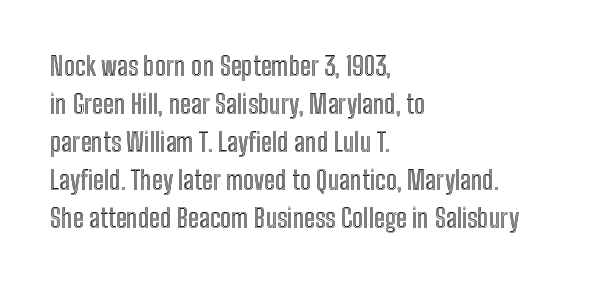
Q: Is the text italic (slanted)? A: No, it is upright.
Q: Is the text underlined? A: No.
Q: How is the paragraph aligned? A: Left-aligned.
Q: Is the spacing between letters normal or unusually wide? A: Normal.
Q: Is the spacing between lines tight, normal or loose? A: Normal.
